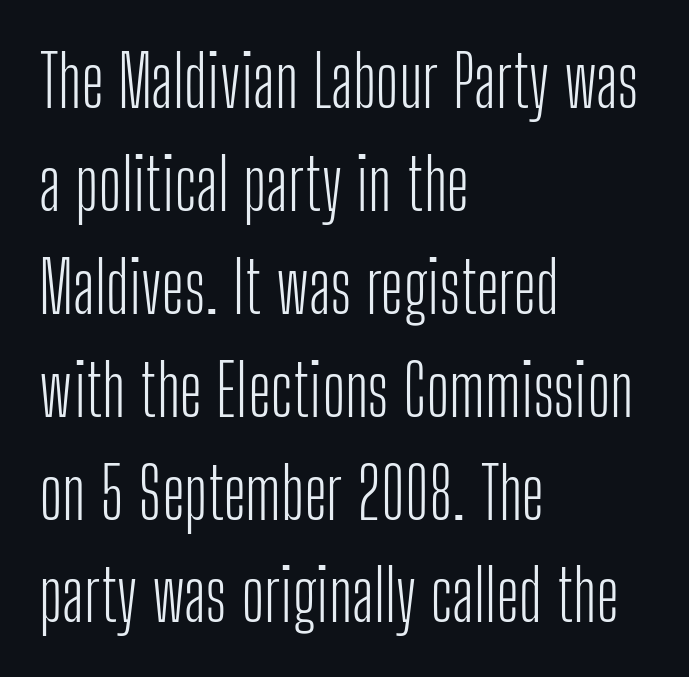
The image shows 70 px light, condensed sans-serif type, upright; set left-aligned, normal line spacing (1.47x), normal letter spacing, not underlined; low stroke contrast and a medium x-height.
